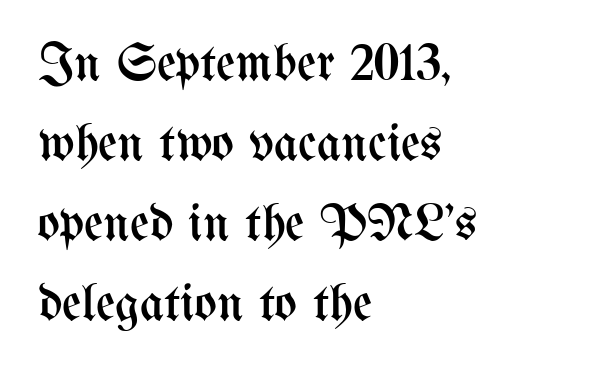
{"italic": "no", "bold": "no", "weight": "regular", "width": "condensed", "stroke_contrast": "medium", "x_height": "medium", "monospaced": "no", "underline": "no", "align": "left", "line_spacing": "normal", "line_spacing_ratio": 1.51, "letter_spacing": "normal", "letter_spacing_em": 0.0, "glyph_px": 53}
